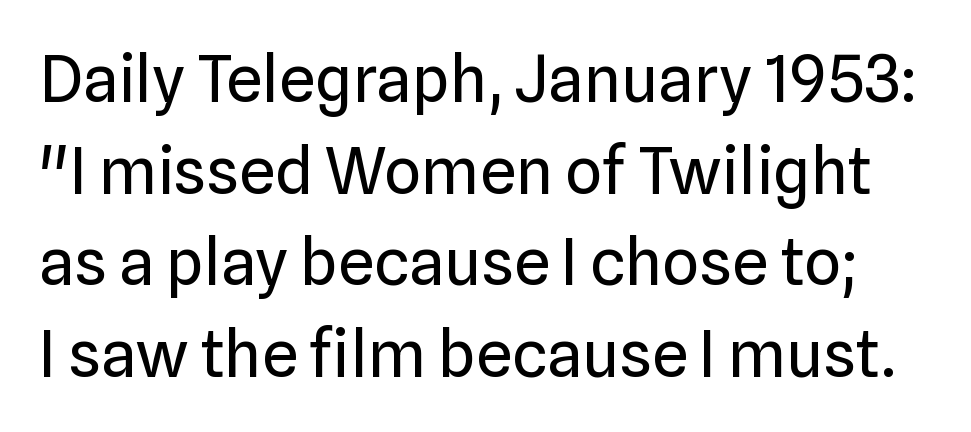
{"serif": "no", "italic": "no", "bold": "no", "weight": "regular", "width": "normal", "stroke_contrast": "low", "x_height": "medium", "monospaced": "no", "underline": "no", "line_spacing": "normal", "line_spacing_ratio": 1.41, "letter_spacing": "normal", "letter_spacing_em": 0.0, "glyph_px": 65}
